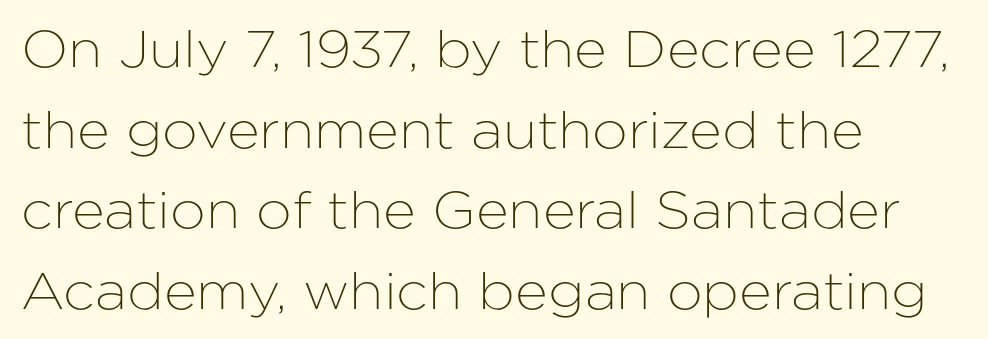
Q: Is the text italic (slanted)? A: No, it is upright.
Q: Is the typeface a serif or a sans-serif typeface? A: Sans-serif.
Q: Is the text underlined? A: No.
Q: How is the paragraph aligned? A: Left-aligned.
Q: Is the spacing between letters normal or unusually wide? A: Normal.
Q: Is the spacing between lines tight, normal or loose? A: Normal.
Q: Width (condensed, normal, or wide)? A: Normal.
Q: Stroke contrast? A: Low.
Q: x-height? A: Medium.
Q: Monospaced? A: No.
